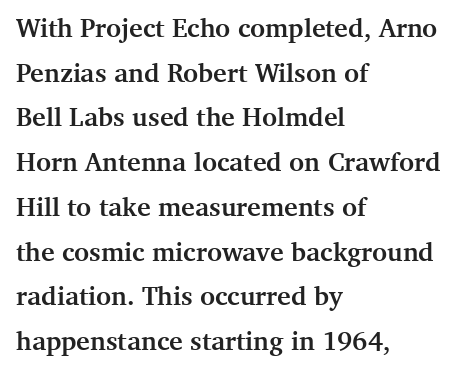
Q: Is the text bold? A: Yes.
Q: Is the text italic (slanted)? A: No, it is upright.
Q: Is the text underlined? A: No.
Q: How is the paragraph aligned? A: Left-aligned.
Q: Is the spacing between letters normal or unusually wide? A: Normal.
